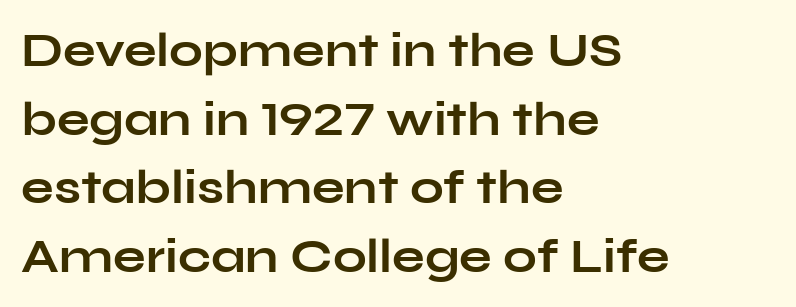
The image shows 48 px bold, wide sans-serif type, upright; set left-aligned, normal line spacing (1.43x), normal letter spacing, not underlined; low stroke contrast and a medium x-height.
